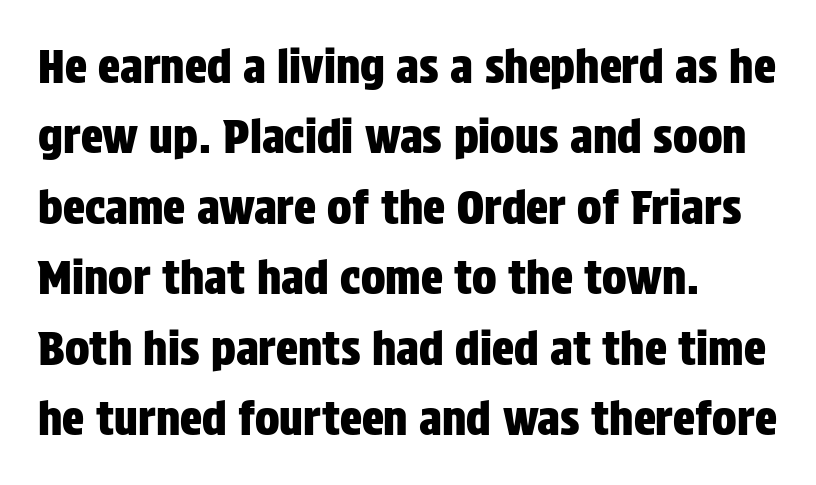
Q: Is the text italic (slanted)? A: No, it is upright.
Q: Is the typeface a serif or a sans-serif typeface? A: Sans-serif.
Q: Is the text underlined? A: No.
Q: How is the paragraph aligned? A: Left-aligned.
Q: Is the spacing between letters normal or unusually wide? A: Normal.
Q: Is the spacing between lines tight, normal or loose? A: Normal.
Q: Width (condensed, normal, or wide)? A: Condensed.
Q: Stroke contrast? A: Low.
Q: x-height? A: Large.
Q: Monospaced? A: No.
